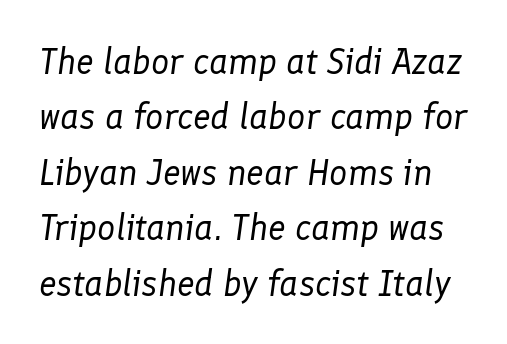
Proportional: the letters do not fall into vertical columns. When letters slant like this, we call the style italic. Decoration check: the copy has no underline. No extra tracking has been applied to these lines.
